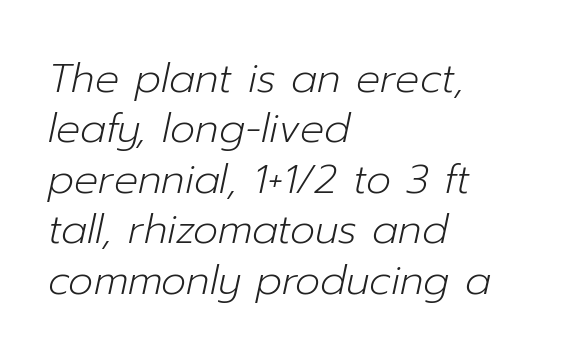
{"italic": "yes", "lean": "right", "slant_degrees": 12, "bold": "no", "weight": "light", "width": "normal", "stroke_contrast": "low", "x_height": "medium", "monospaced": "no", "underline": "no", "align": "left", "line_spacing": "normal", "line_spacing_ratio": 1.26, "letter_spacing": "normal", "letter_spacing_em": 0.0, "glyph_px": 40}
